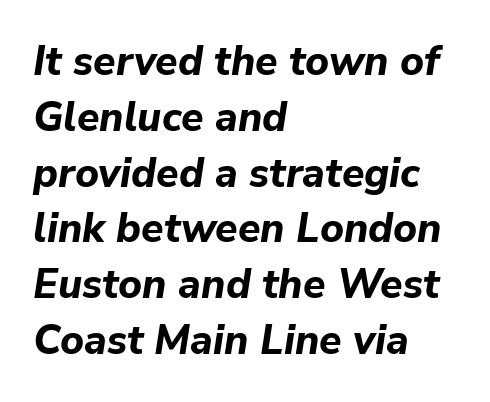
Q: Is the text bold? A: Yes.
Q: Is the text italic (slanted)? A: Yes, it leans right by about 9 degrees.
Q: Is the text underlined? A: No.
Q: How is the paragraph aligned? A: Left-aligned.
Q: Is the spacing between letters normal or unusually wide? A: Normal.
Q: Is the spacing between lines tight, normal or loose? A: Normal.
Q: Width (condensed, normal, or wide)? A: Normal.
Q: Stroke contrast? A: Low.
Q: x-height? A: Medium.
Q: Monospaced? A: No.
